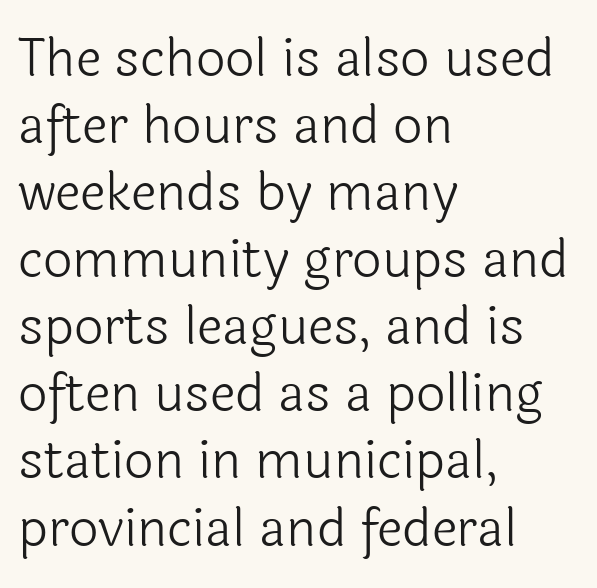
Only glyphs here, with clear space below each row. Baseline-to-baseline distance is the conventional proportion of letter height. Posture: upright roman. All the whitespace from short lines collects on the right. Classification — sans serif.
